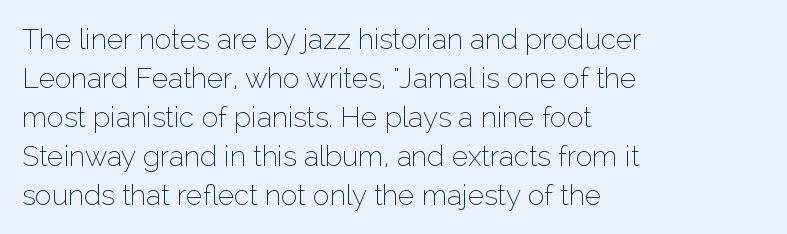
Q: Is the text bold? A: No.
Q: Is the text italic (slanted)? A: No, it is upright.
Q: Is the typeface a serif or a sans-serif typeface? A: Sans-serif.
Q: Is the text underlined? A: No.
Q: How is the paragraph aligned? A: Left-aligned.
Q: Is the spacing between letters normal or unusually wide? A: Normal.
Q: Is the spacing between lines tight, normal or loose? A: Normal.
Q: Width (condensed, normal, or wide)? A: Normal.
Q: Stroke contrast? A: Low.
Q: x-height? A: Medium.
Q: Monospaced? A: No.
